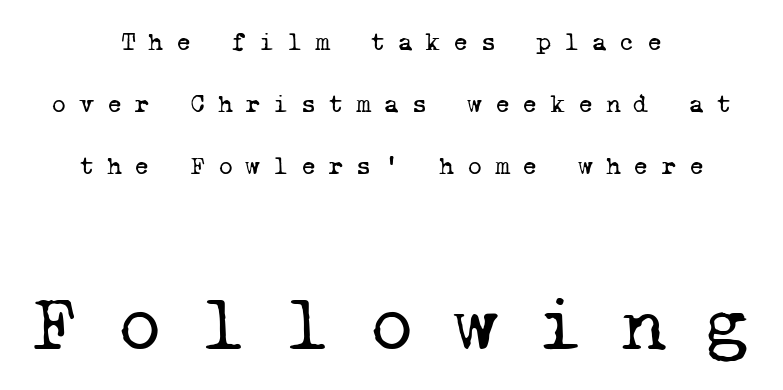
{"serif": "yes", "bold": "no", "weight": "regular", "width": "normal", "stroke_contrast": "low", "x_height": "medium", "monospaced": "yes", "underline": "no", "align": "center", "line_spacing": "loose", "line_spacing_ratio": 2.38, "letter_spacing": "wide", "letter_spacing_em": 0.48, "larger_block": "second", "size_ratio": 3.04, "glyph_px": 79}
